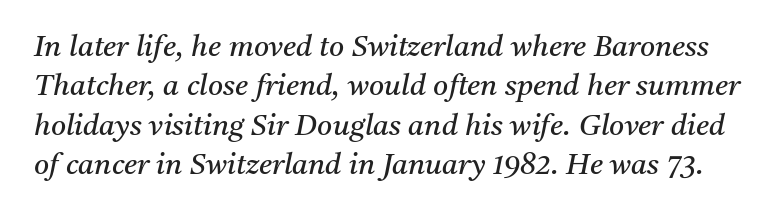
Q: Is the text bold? A: No.
Q: Is the text italic (slanted)? A: Yes, it leans right by about 11 degrees.
Q: Is the typeface a serif or a sans-serif typeface? A: Serif.
Q: Is the text underlined? A: No.
Q: Is the spacing between letters normal or unusually wide? A: Normal.
Q: Is the spacing between lines tight, normal or loose? A: Normal.
Q: Width (condensed, normal, or wide)? A: Normal.
Q: Stroke contrast? A: Medium.
Q: x-height? A: Medium.
Q: Monospaced? A: No.
